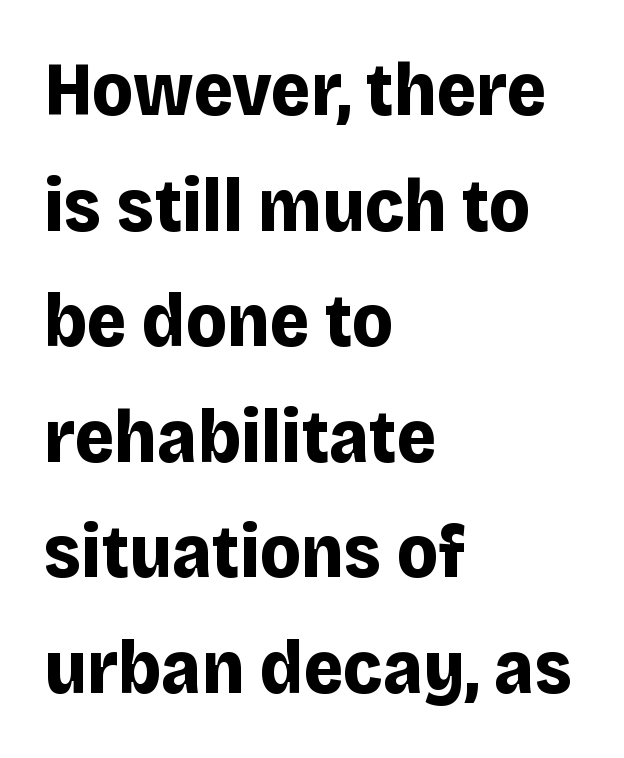
{"serif": "no", "italic": "no", "bold": "yes", "weight": "bold", "width": "normal", "stroke_contrast": "low", "x_height": "large", "monospaced": "no", "underline": "no", "align": "left", "line_spacing": "normal", "line_spacing_ratio": 1.52, "letter_spacing": "normal", "letter_spacing_em": 0.0, "glyph_px": 76}
